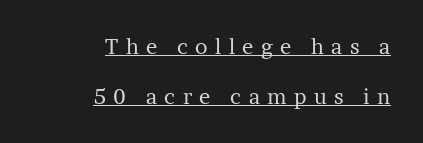
{"italic": "no", "bold": "no", "underline": "yes", "align": "right", "line_spacing": "loose", "line_spacing_ratio": 2.36, "letter_spacing": "wide", "letter_spacing_em": 0.35, "glyph_px": 21}
